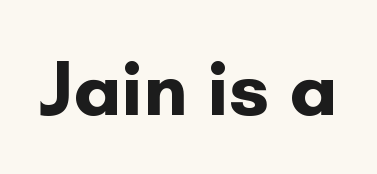
No extra tracking has been applied to these lines. Classification — sans serif. Is the type bold? Yes — the strokes are clearly thick and heavy. You could not count columns in this text — the font is proportionally spaced.
